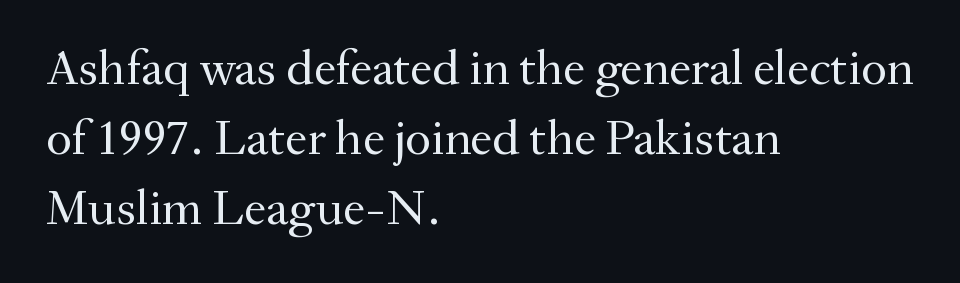
The image shows 50 px regular-weight serif type, upright; set left-aligned, normal line spacing (1.4x), normal letter spacing, not underlined; medium stroke contrast and a small x-height.
